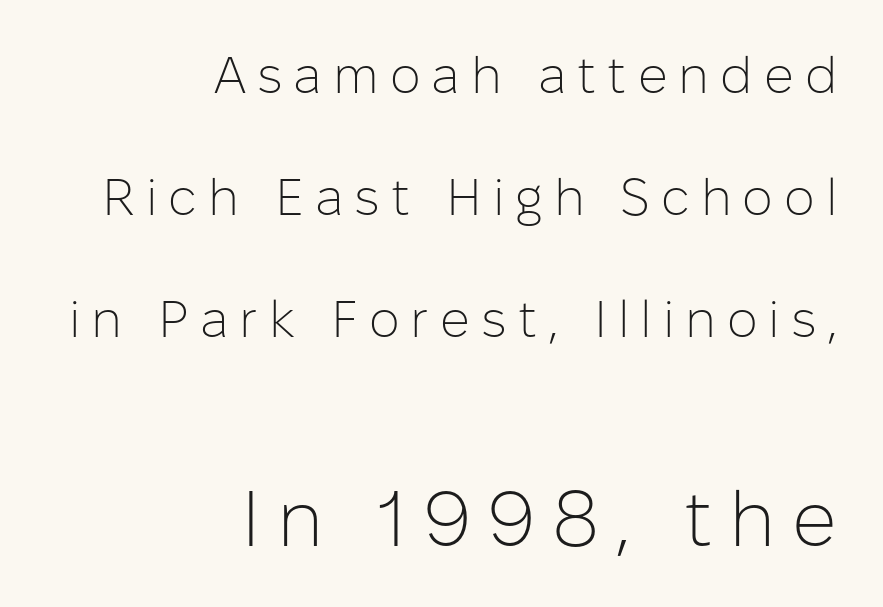
The image shows 78 px light sans-serif type, upright; set right-aligned, loose line spacing (2.35x), unusually wide letter spacing (+0.21 em), not underlined; the second (bottom) block is 1.5x larger; low stroke contrast and a medium x-height.
